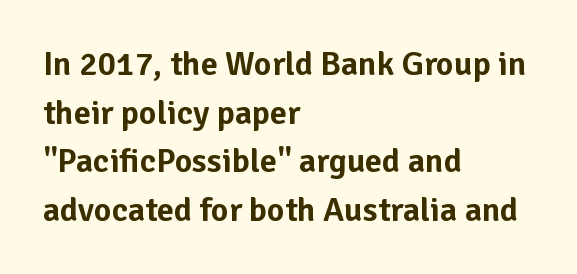
The type sits square on the baseline with zero lean. Reading down the column, the eye jumps a familiar distance to each next line. What kind of face is this? One without serifs — a sans. A classic flush-left, rag-right setting is used for this passage.
